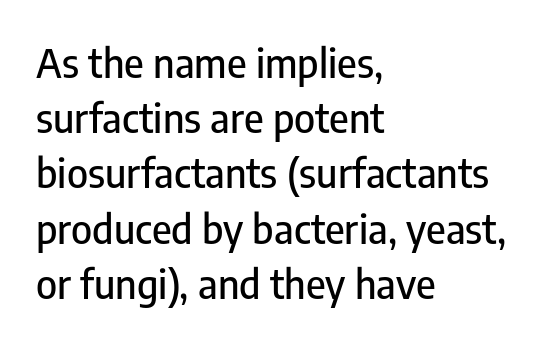
Q: Is the text italic (slanted)? A: No, it is upright.
Q: Is the typeface a serif or a sans-serif typeface? A: Sans-serif.
Q: Is the text underlined? A: No.
Q: How is the paragraph aligned? A: Left-aligned.
Q: Is the spacing between letters normal or unusually wide? A: Normal.
Q: Is the spacing between lines tight, normal or loose? A: Normal.
Q: Width (condensed, normal, or wide)? A: Condensed.
Q: Stroke contrast? A: Low.
Q: x-height? A: Medium.
Q: Monospaced? A: No.
